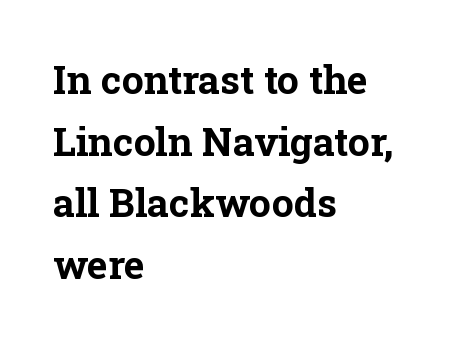
The image shows 39 px bold serif type, upright; set left-aligned, normal line spacing (1.58x), normal letter spacing, not underlined; low stroke contrast and a medium x-height.
